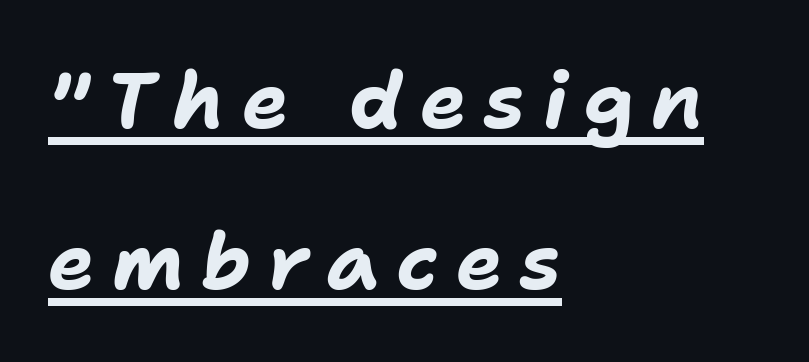
Q: Is the text bold? A: Yes.
Q: Is the text italic (slanted)? A: Yes, it leans right by about 11 degrees.
Q: Is the text underlined? A: Yes.
Q: How is the paragraph aligned? A: Left-aligned.
Q: Is the spacing between letters normal or unusually wide? A: Unusually wide.
Q: Is the spacing between lines tight, normal or loose? A: Loose.
Q: Width (condensed, normal, or wide)? A: Normal.
Q: Stroke contrast? A: Low.
Q: x-height? A: Medium.
Q: Monospaced? A: No.
